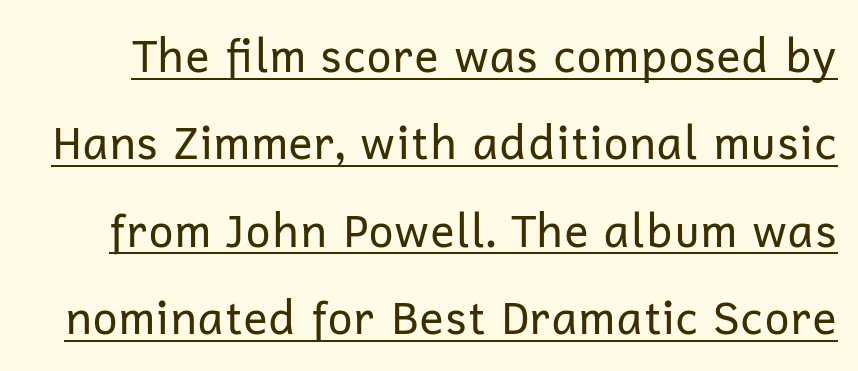
Q: Is the text bold? A: No.
Q: Is the text italic (slanted)? A: No, it is upright.
Q: Is the typeface a serif or a sans-serif typeface? A: Sans-serif.
Q: Is the text underlined? A: Yes.
Q: Is the spacing between letters normal or unusually wide? A: Normal.
Q: Is the spacing between lines tight, normal or loose? A: Loose.
Q: Width (condensed, normal, or wide)? A: Normal.
Q: Stroke contrast? A: Low.
Q: x-height? A: Medium.
Q: Monospaced? A: No.
